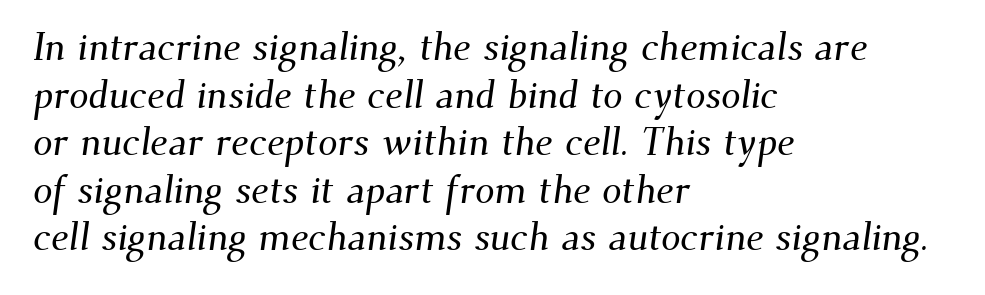
The image shows 39 px serif type; set left-aligned, line spacing 1.22x, normal letter spacing, not underlined; medium stroke contrast and a small x-height.
